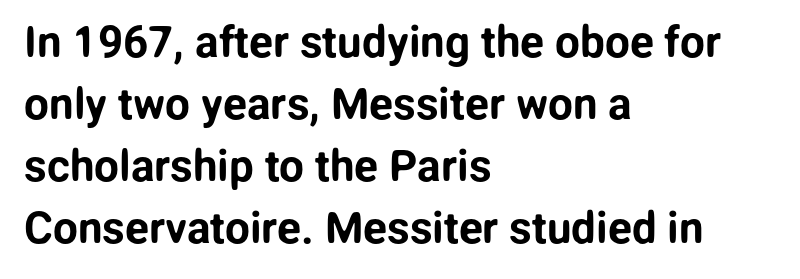
Students, note that the glyphs here touch the page at normal intervals. This is roman type, the default non-slanted kind. The designer left line spacing at the default. Each letter keeps its own natural width here, so spacing adapts to shape. The characters display no serif detailing; their extremities are plain.
